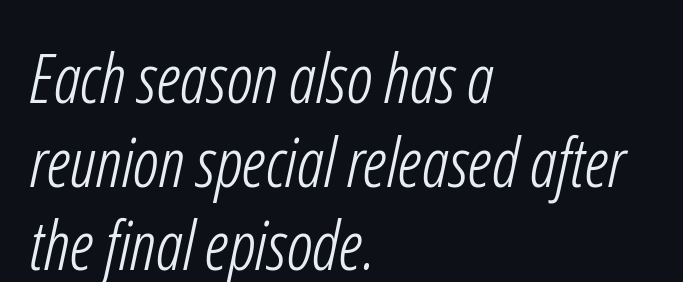
Q: Is the text bold? A: No.
Q: Is the typeface a serif or a sans-serif typeface? A: Sans-serif.
Q: Is the text underlined? A: No.
Q: How is the paragraph aligned? A: Left-aligned.
Q: Is the spacing between letters normal or unusually wide? A: Normal.
Q: Width (condensed, normal, or wide)? A: Condensed.
Q: Stroke contrast? A: Low.
Q: x-height? A: Medium.
Q: Monospaced? A: No.
